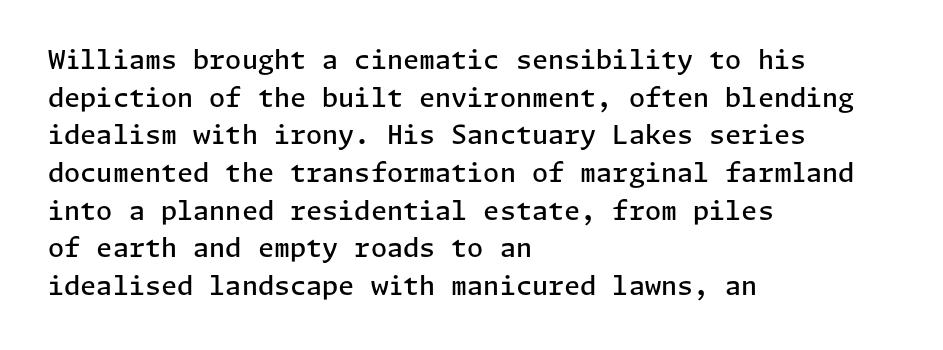
The image shows 26 px text type, upright; set left-aligned, normal line spacing (1.45x), normal letter spacing, not underlined.
